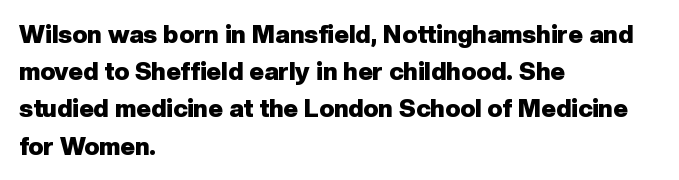
The image shows 25 px bold type, upright; set left-aligned, normal line spacing (1.49x), normal letter spacing, not underlined.
